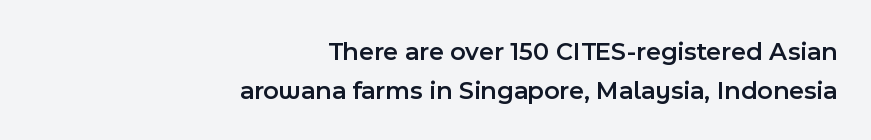
Q: Is the text bold? A: Semi-bold.
Q: Is the text italic (slanted)? A: No, it is upright.
Q: Is the text underlined? A: No.
Q: How is the paragraph aligned? A: Right-aligned.
Q: Is the spacing between letters normal or unusually wide? A: Normal.
Q: Is the spacing between lines tight, normal or loose? A: Normal.
